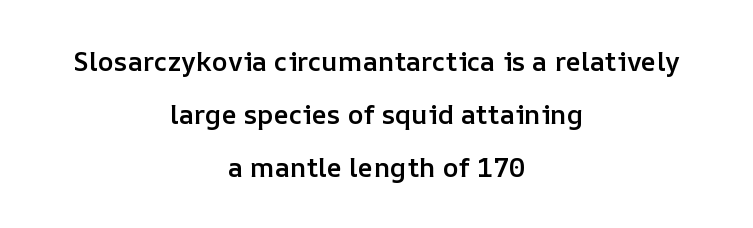
The zone under the glyphs is completely vacant. A great deal of white space separates one row of letters from the next. The letters stand upright; this is a roman face. Inter-character spacing is left at the font's built-in metrics. Casual observation: everything's sitting right in the middle.
